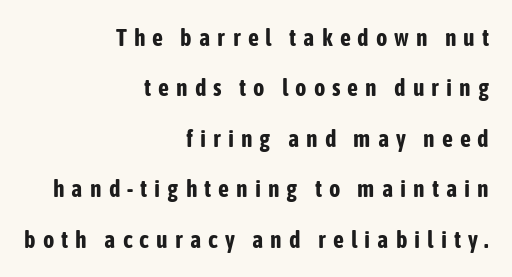
{"italic": "no", "bold": "yes", "underline": "no", "align": "right", "line_spacing": "loose", "line_spacing_ratio": 2.1, "letter_spacing": "wide", "letter_spacing_em": 0.29, "glyph_px": 24}
